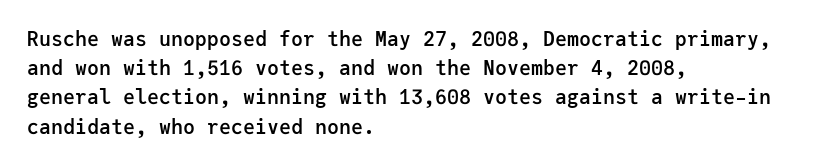
How heavy is the stroke? Medium-heavy — a semibold, shy of bold. Notice how the passage keeps a crisp vertical edge on the left only. In terms of posture, this sample is upright. The rendering uses a moderate line-height, typical for paragraphs. No extra tracking has been applied to these lines. Descender tails drop into unmarked territory.
